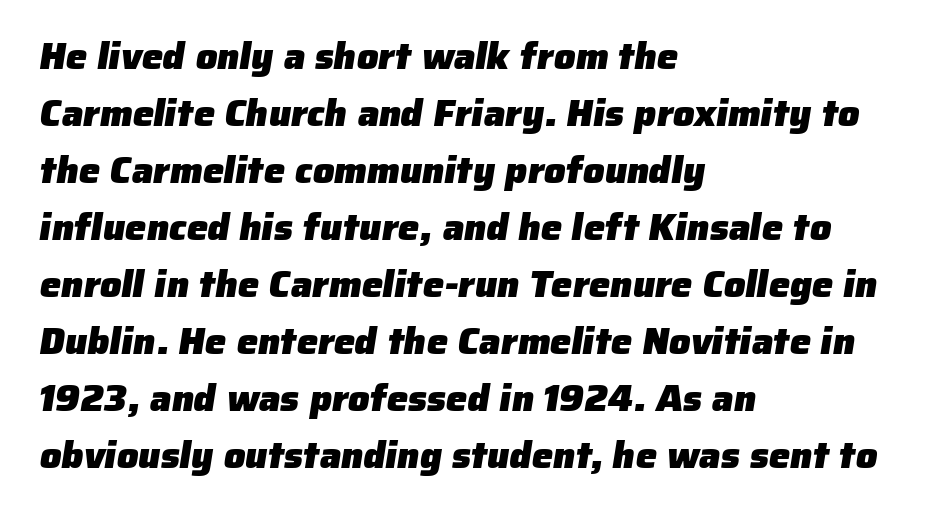
Stroke terminals: plain, sans-serif. The passage shown is typed in a proportional face where columns would drift. Each glyph is drawn with heavy, bold strokes. Notice how descenders clear the ascenders below comfortably — that's standard leading. No word sits above an underline. Short note: letters normally spaced.
